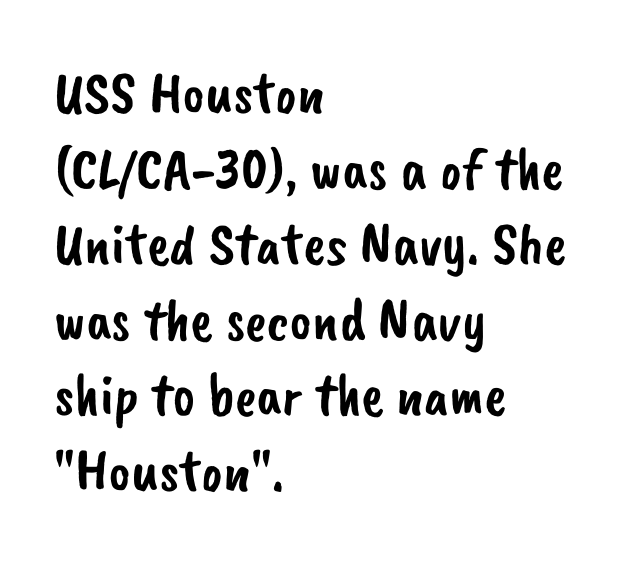
Q: Is the typeface a serif or a sans-serif typeface? A: Sans-serif.
Q: Is the text underlined? A: No.
Q: How is the paragraph aligned? A: Left-aligned.
Q: Is the spacing between letters normal or unusually wide? A: Normal.
Q: Is the spacing between lines tight, normal or loose? A: Normal.
Q: Width (condensed, normal, or wide)? A: Normal.
Q: Stroke contrast? A: Low.
Q: x-height? A: Small.
Q: Monospaced? A: No.
